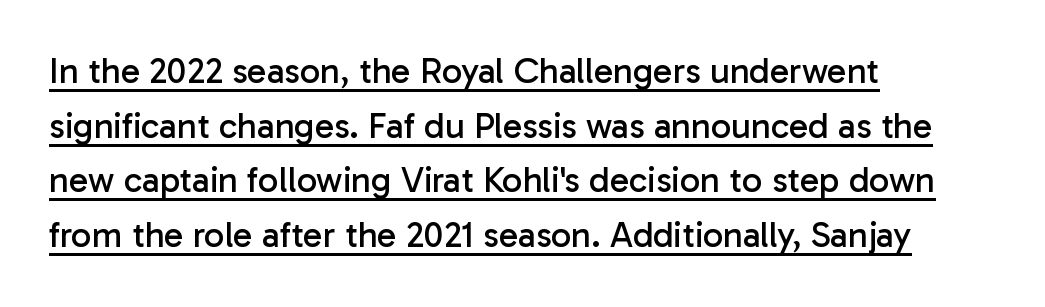
You can tell it's not italic because the verticals are truly vertical. Stem width sits at or under what a default text font uses. Quick note: underline on. The letters advance in unequal steps, a hallmark of proportional type. The ragged edge is on the right, which tells us the setting is flush left.
